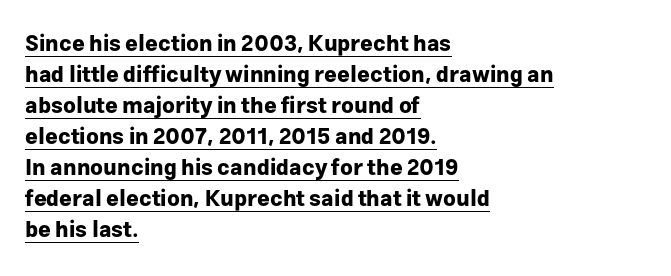
What stands out about the letter spacing? Nothing — it is the standard amount. Does the weight exceed regular? Yes, all the way to bold. In CSS terms this would be text-align: left. Is there any slant? The stems are plumb. The passage shown stacks its lines at a standard gap.
